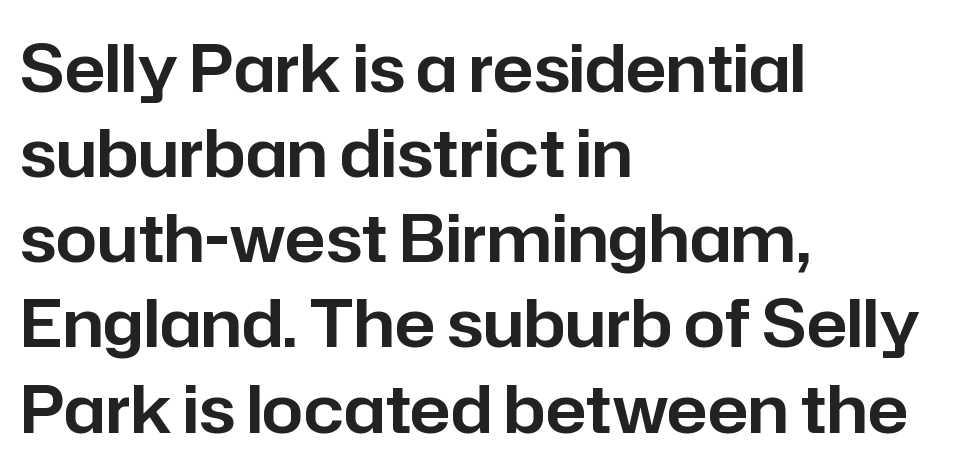
The image shows 66 px sans-serif type, upright; set left-aligned, normal line spacing (1.29x), normal letter spacing, not underlined; low stroke contrast and a medium x-height.
